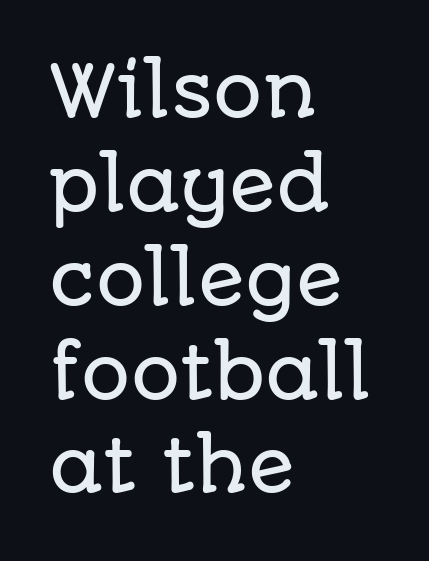
The horizontal fit of the characters is conventional and even. Baseline-to-baseline distance is the conventional proportion of letter height. Line starts are locked; line ends wander. The rendering uses natural spacing where letterforms have individual widths.
